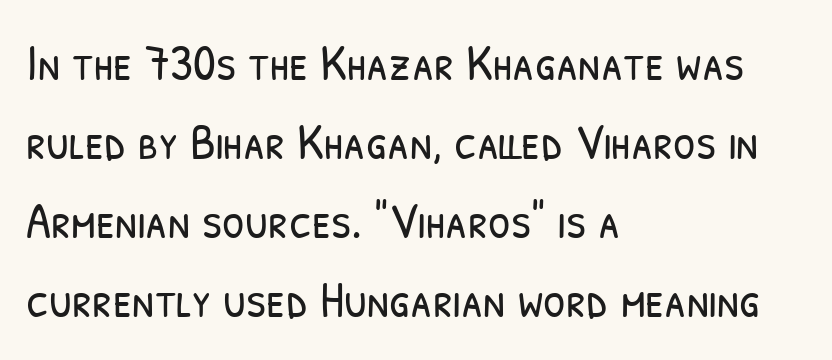
The image shows 51 px light, condensed sans-serif type; set left-aligned, normal line spacing (1.55x), normal letter spacing, not underlined; low stroke contrast and a medium x-height.
